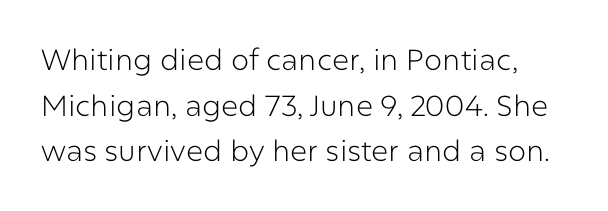
Check under the words: just untouched page. This sample uses a sans-serif face. Do the characters align in a grid? No, the font is proportional. On a weight scale, this lands at 450 or below.
